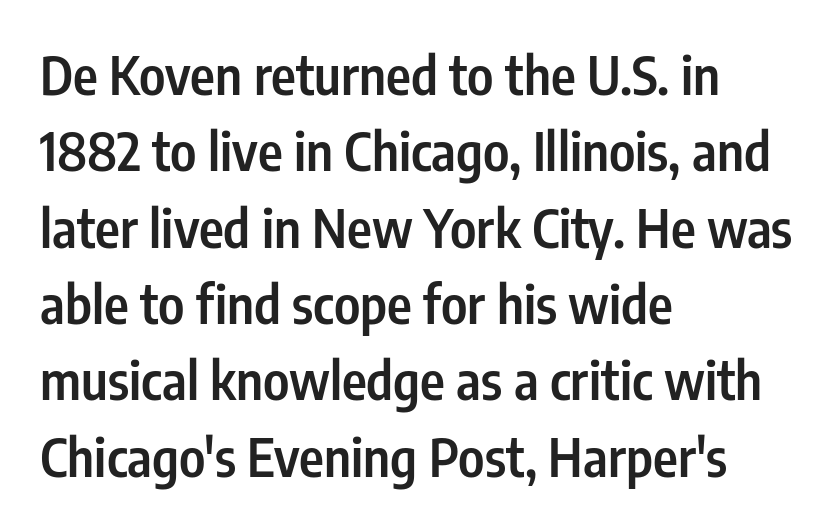
The image shows 53 px semibold, condensed sans-serif type, upright; set left-aligned, normal line spacing (1.44x), normal letter spacing, not underlined; low stroke contrast and a medium x-height.
